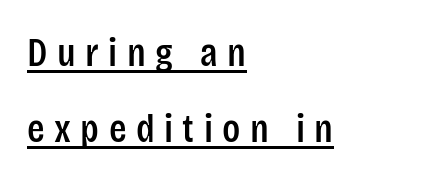
{"serif": "no", "italic": "no", "width": "condensed", "stroke_contrast": "low", "x_height": "large", "monospaced": "no", "underline": "yes", "align": "left", "line_spacing_ratio": 1.86, "letter_spacing": "wide", "letter_spacing_em": 0.23, "glyph_px": 41}
